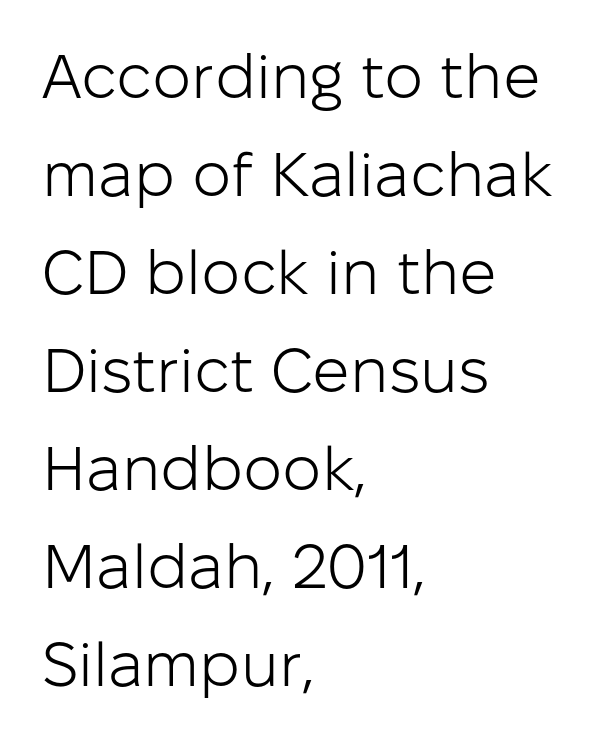
Q: Is the text bold? A: No.
Q: Is the text italic (slanted)? A: No, it is upright.
Q: Is the typeface a serif or a sans-serif typeface? A: Sans-serif.
Q: Is the text underlined? A: No.
Q: How is the paragraph aligned? A: Left-aligned.
Q: Is the spacing between letters normal or unusually wide? A: Normal.
Q: Is the spacing between lines tight, normal or loose? A: Normal.
Q: Width (condensed, normal, or wide)? A: Normal.
Q: Stroke contrast? A: Low.
Q: x-height? A: Medium.
Q: Monospaced? A: No.
